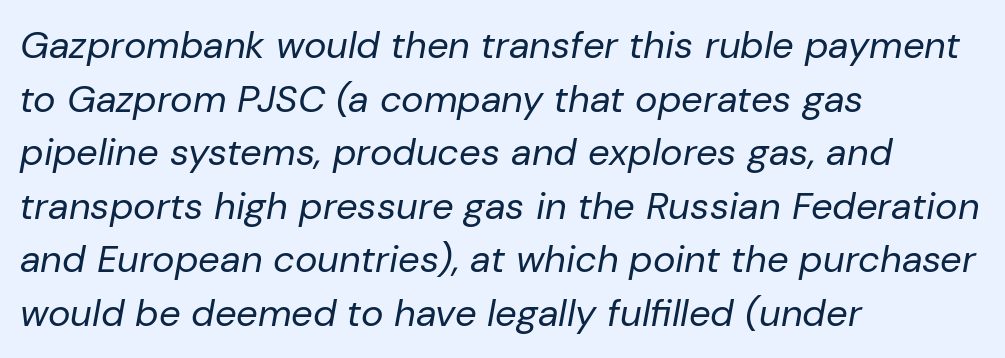
{"italic": "yes", "lean": "right", "slant_degrees": 10, "bold": "no", "weight": "regular", "width": "normal", "stroke_contrast": "low", "x_height": "medium", "monospaced": "no", "underline": "no", "align": "left", "line_spacing": "normal", "line_spacing_ratio": 1.41, "letter_spacing": "normal", "letter_spacing_em": 0.0, "glyph_px": 38}
